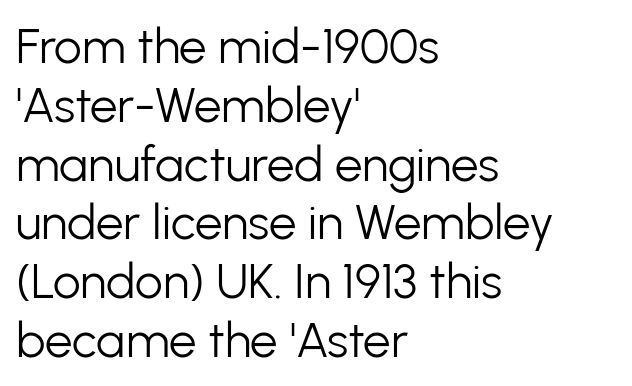
The rendering uses natural spacing where letterforms have individual widths. The lines in this sample share a left origin and differ only in where they stop. Does the lettering tilt? It doesn't — this is upright. Unbolded letterforms with no extra heft.
